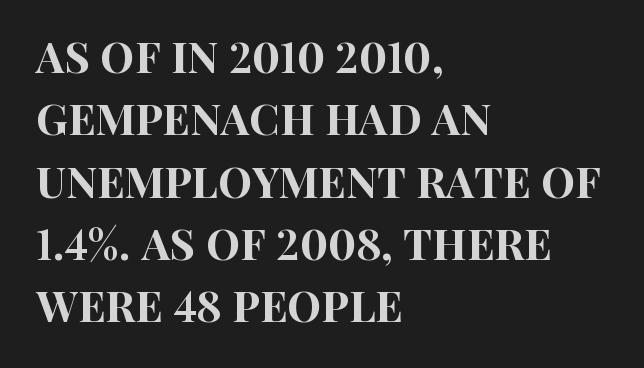
Honestly, there is no underline to notice here at all. Unlike a traditional serif, this face leaves its strokes unadorned. This sample uses an upright cut, with every glyph sitting square on the baseline. The passage is arranged the way most books set body copy — flush left. Here the designer chose a conventional face with non-uniform glyph widths. Standard letterfit; no display-style spreading of the glyphs.
